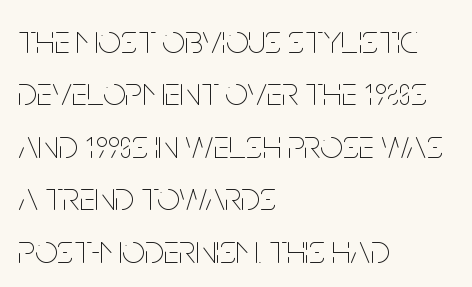
Q: Is the text bold? A: No.
Q: Is the text italic (slanted)? A: No, it is upright.
Q: Is the text underlined? A: No.
Q: How is the paragraph aligned? A: Left-aligned.
Q: Is the spacing between letters normal or unusually wide? A: Normal.
Q: Is the spacing between lines tight, normal or loose? A: Normal.
Q: Width (condensed, normal, or wide)? A: Condensed.
Q: Stroke contrast? A: Low.
Q: x-height? A: Large.
Q: Monospaced? A: No.
